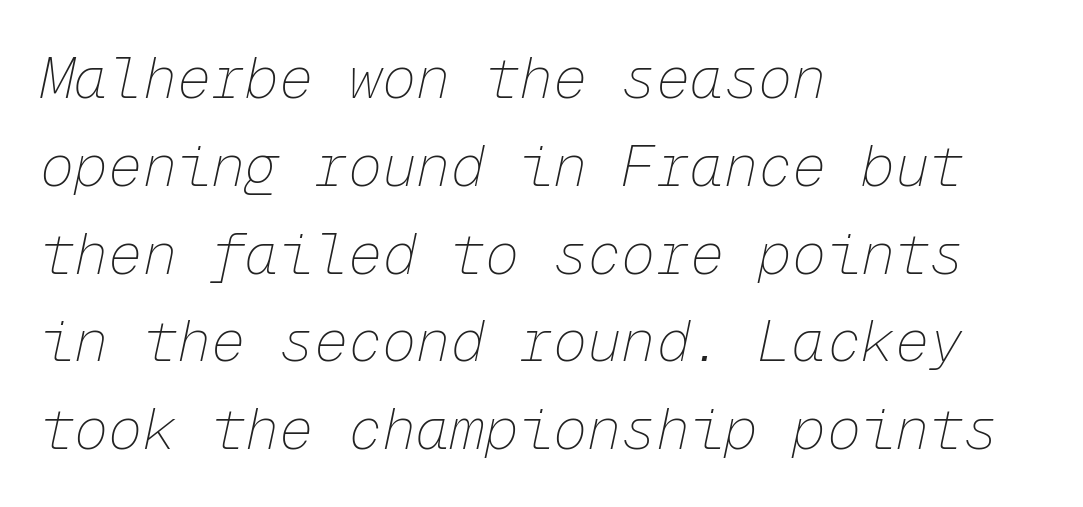
The image shows 57 px thin type, italic (leaning right), monospaced; set left-aligned, normal line spacing (1.54x), normal letter spacing, not underlined; low stroke contrast and a medium x-height.
